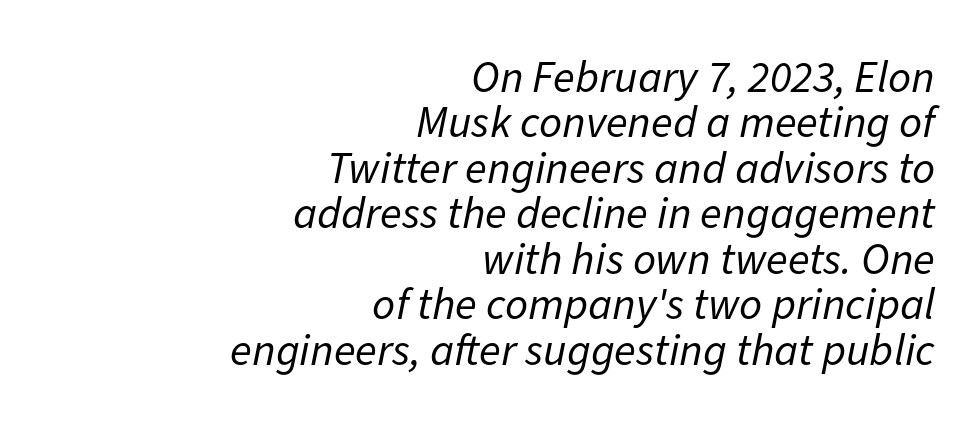
The image shows 45 px regular-weight type, italic (leaning right); set right-aligned, tight line spacing (1.01x), normal letter spacing, not underlined; low stroke contrast and a medium x-height.
